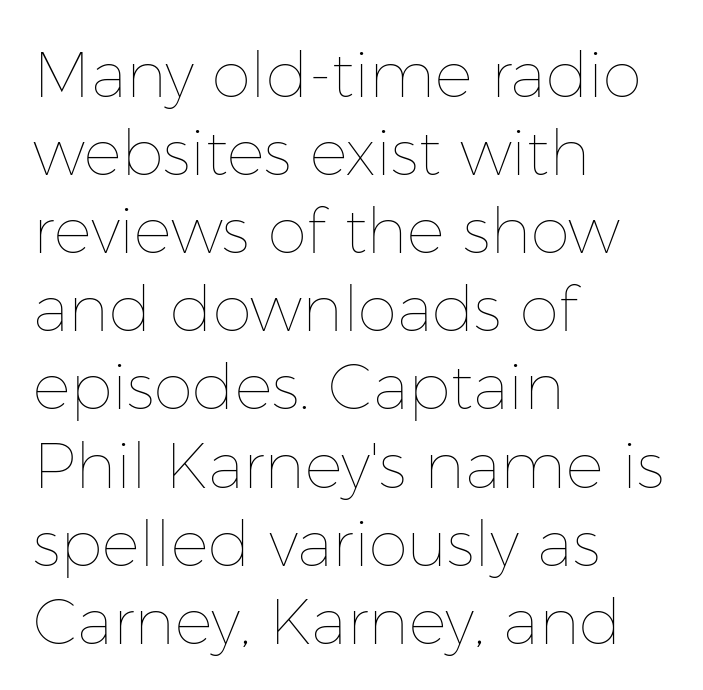
The image shows 63 px thin type, upright; set left-aligned, line spacing 1.24x, normal letter spacing, not underlined; low stroke contrast and a medium x-height.
